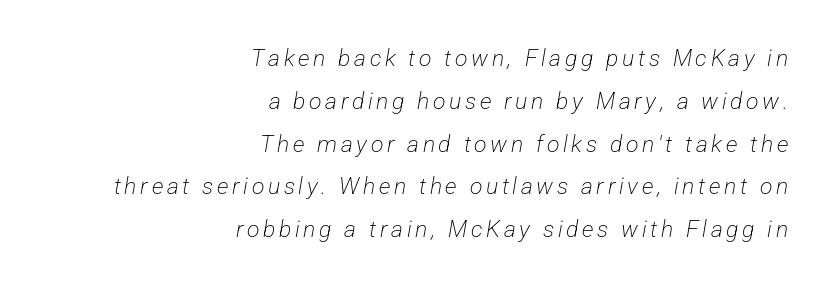
No extra ink here — the face is not bold. The compositor pushed each line to the right boundary. Clear beneath every line of the passage.
